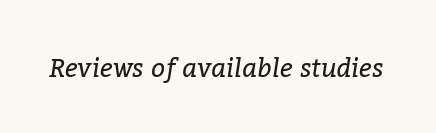
How are the letters spaced? Ordinarily, with no added tracking. Letters have the restrained weight of plain body copy at most. The specimen omits any rule beneath the text block's lines. Slanted lettering throughout.
